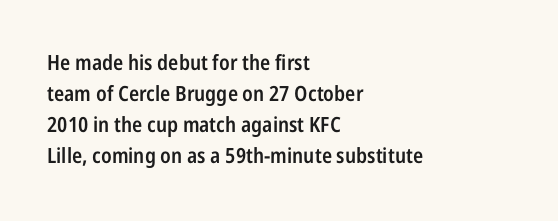
Observe the ordinary spacing: letters are neighbours, not strangers. Which margin do the lines hug? The left one — the right edge is uneven. Compared with typical paragraphs, the rows here are spaced about the same. Notice how the stems are strictly vertical — no italics here. Compared with an ordinary text face, these strokes are moderately heavier — a semibold. Clear beneath every line of the passage.
